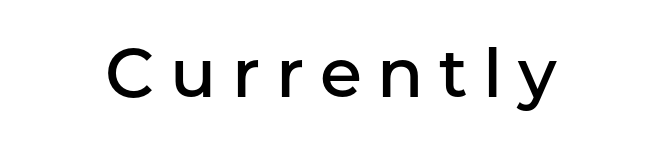
Inter-character spacing is expanded well beyond the font's built-in metrics. The lettering stays uniformly vertical, giving the passage a roman look. The string is rendered with underlining switched off. The face used here is proportionally spaced, like ordinary book or web type.
